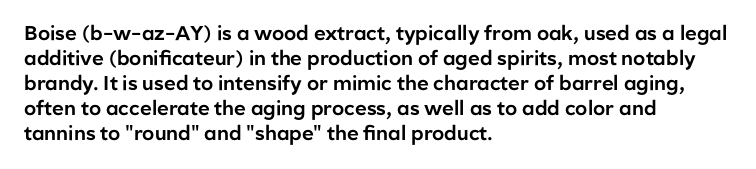
{"italic": "no", "underline": "no", "align": "left", "line_spacing": "normal", "line_spacing_ratio": 1.25, "letter_spacing": "normal", "letter_spacing_em": 0.0, "glyph_px": 20}
